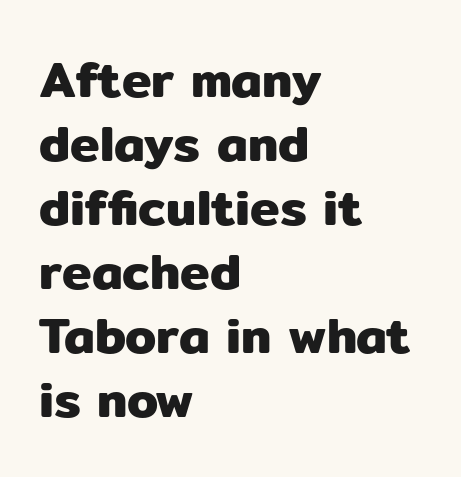
{"serif": "no", "italic": "no", "width": "normal", "stroke_contrast": "low", "x_height": "medium", "monospaced": "no", "underline": "no", "align": "left", "line_spacing": "normal", "line_spacing_ratio": 1.28, "letter_spacing": "normal", "letter_spacing_em": 0.0, "glyph_px": 50}
